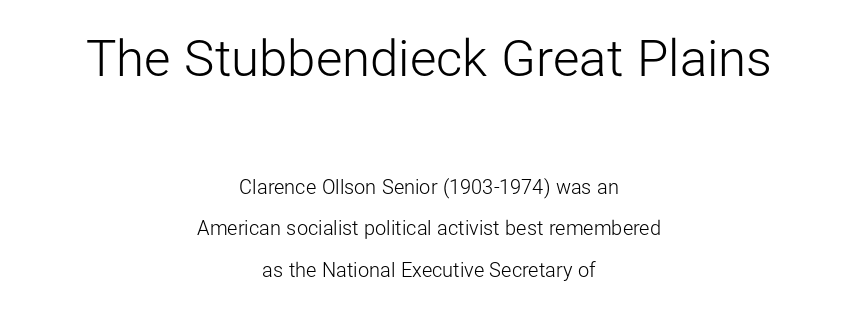
{"serif": "no", "italic": "no", "bold": "no", "weight": "light", "width": "normal", "stroke_contrast": "low", "x_height": "medium", "monospaced": "no", "underline": "no", "align": "center", "line_spacing": "loose", "line_spacing_ratio": 2.08, "letter_spacing": "normal", "letter_spacing_em": 0.0, "larger_block": "first", "size_ratio": 2.55, "glyph_px": 51}
